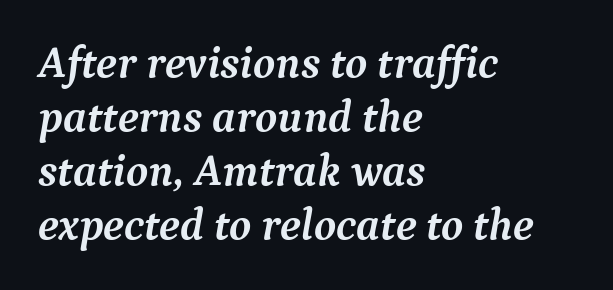
The image shows 45 px semibold serif type, italic (leaning right); set left-aligned, line spacing 1.2x, normal letter spacing, not underlined; medium stroke contrast and a medium x-height.
